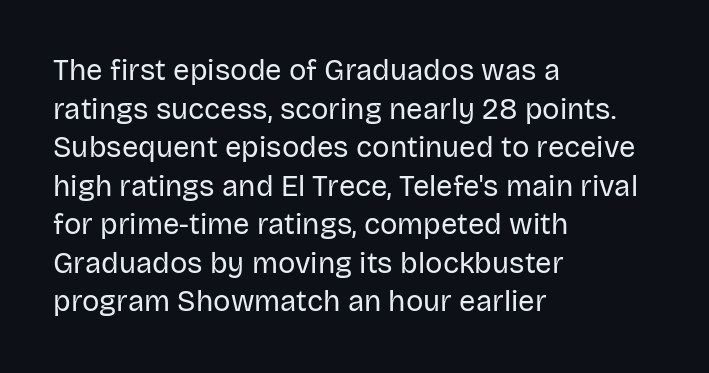
Q: Is the text bold? A: No.
Q: Is the text italic (slanted)? A: No, it is upright.
Q: Is the typeface a serif or a sans-serif typeface? A: Sans-serif.
Q: Is the text underlined? A: No.
Q: How is the paragraph aligned? A: Left-aligned.
Q: Is the spacing between letters normal or unusually wide? A: Normal.
Q: Is the spacing between lines tight, normal or loose? A: Normal.
Q: Width (condensed, normal, or wide)? A: Normal.
Q: Stroke contrast? A: Low.
Q: x-height? A: Large.
Q: Monospaced? A: No.
